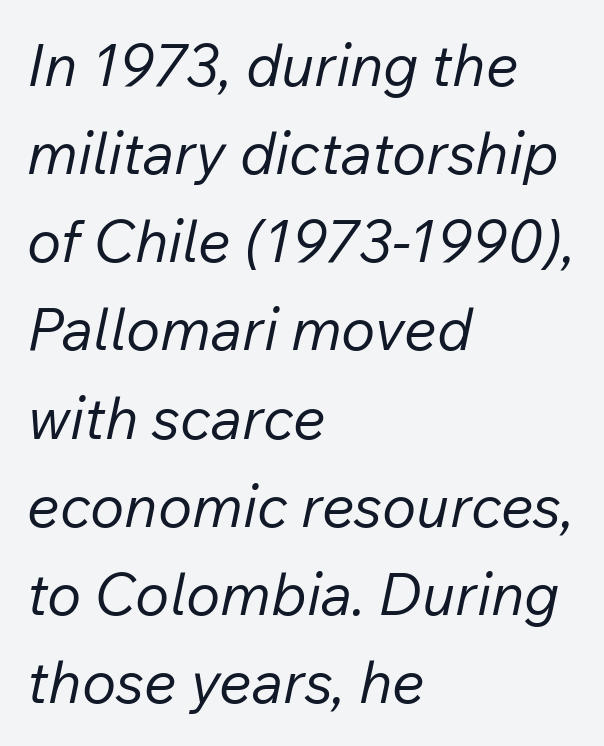
{"italic": "yes", "lean": "right", "slant_degrees": 12, "bold": "no", "weight": "regular", "width": "normal", "stroke_contrast": "low", "x_height": "medium", "monospaced": "no", "underline": "no", "align": "left", "line_spacing": "normal", "line_spacing_ratio": 1.52, "letter_spacing": "normal", "letter_spacing_em": 0.0, "glyph_px": 58}
